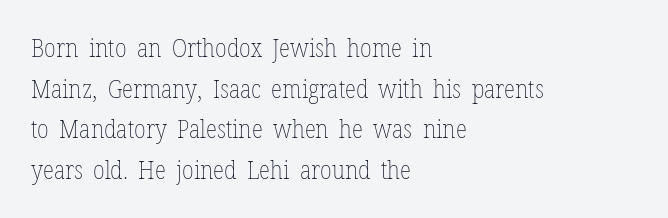
The zone under the glyphs is completely vacant. Letters have the restrained weight of plain body copy at most. Line beginnings align vertically; line endings do not. The gaps between neighbouring characters are ordinary and unremarkable.
